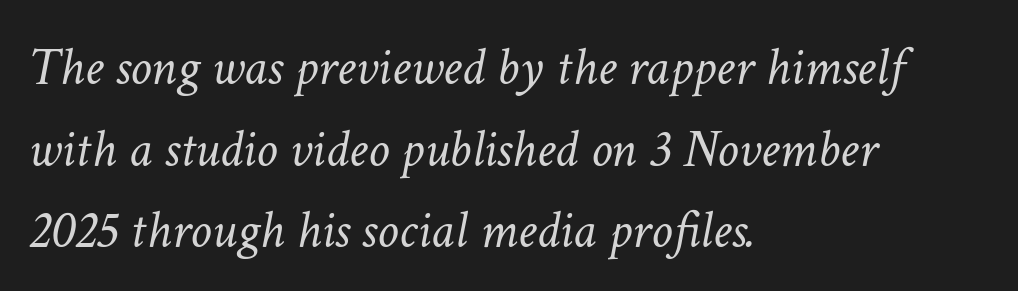
If you drew a line through each stem, it would be angled. Every row of glyphs begins at an identical x-position on the left. The glyphs are unaccompanied by any horizontal stroke below them. The strokes are not fattened; the text isn't bold.
